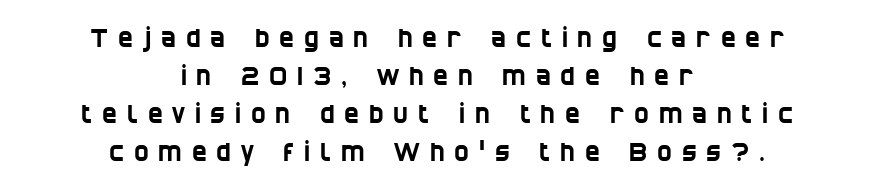
{"underline": "no", "align": "center", "line_spacing": "normal", "line_spacing_ratio": 1.52, "letter_spacing": "wide", "letter_spacing_em": 0.39, "glyph_px": 25}
